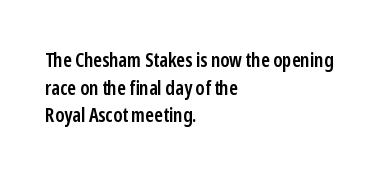
The image shows 20 px text type, upright; set left-aligned, normal line spacing (1.38x), normal letter spacing, not underlined.
